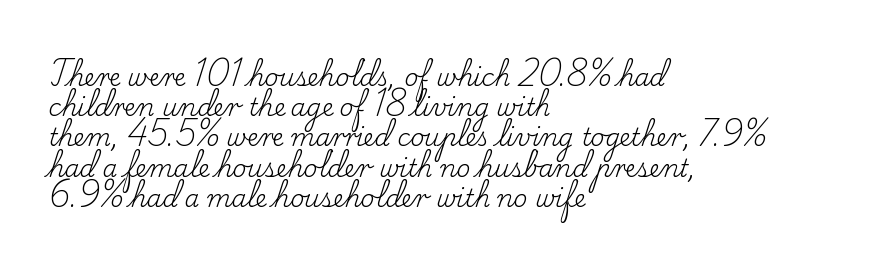
The image shows 24 px text type; set left-aligned, normal line spacing (1.26x), normal letter spacing, not underlined.
